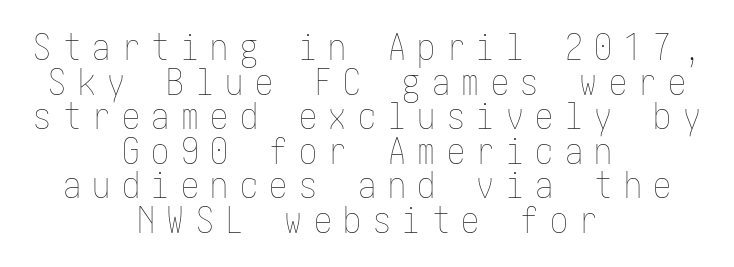
The lettering stays uniformly vertical, giving the passage a roman look. The passage shown stacks its lines with hardly any gap. A student would call this center alignment; a typographer would say set centered. No heavy texture on the line: the type isn't bold.
